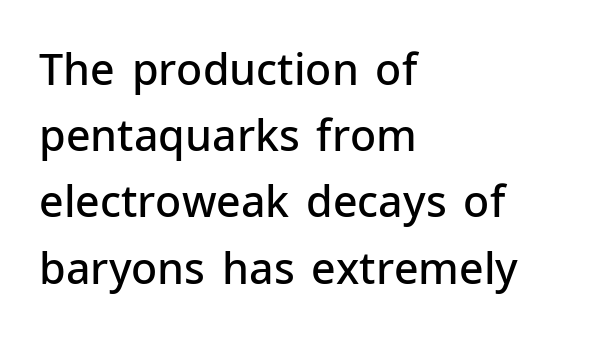
The letters sit at their default tracking, neither squeezed nor spread. Character widths vary here, with narrow letters taking less room than wide ones. This is moderately heavy type, rendered in semibold. Short and long lines alike share a common starting point at left. Lines of text with bare space underneath.
